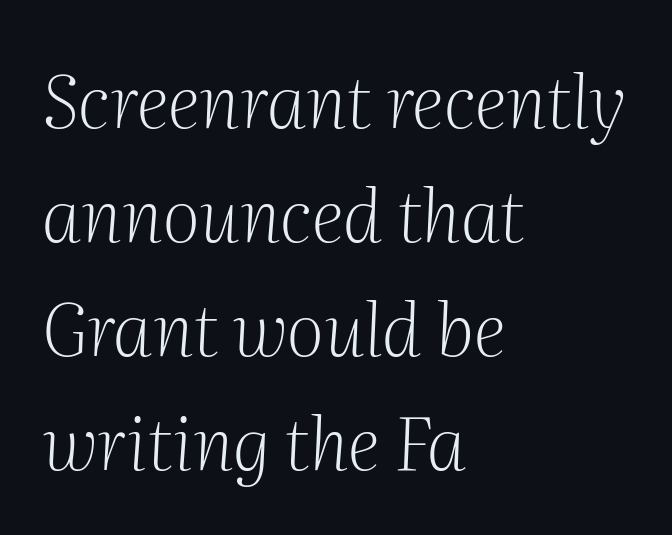
Q: Is the text bold? A: No.
Q: Is the text italic (slanted)? A: Yes, it leans right by about 2 degrees.
Q: Is the typeface a serif or a sans-serif typeface? A: Serif.
Q: Is the text underlined? A: No.
Q: How is the paragraph aligned? A: Left-aligned.
Q: Is the spacing between letters normal or unusually wide? A: Normal.
Q: Is the spacing between lines tight, normal or loose? A: Normal.
Q: Width (condensed, normal, or wide)? A: Normal.
Q: Stroke contrast? A: Medium.
Q: x-height? A: Medium.
Q: Monospaced? A: No.
